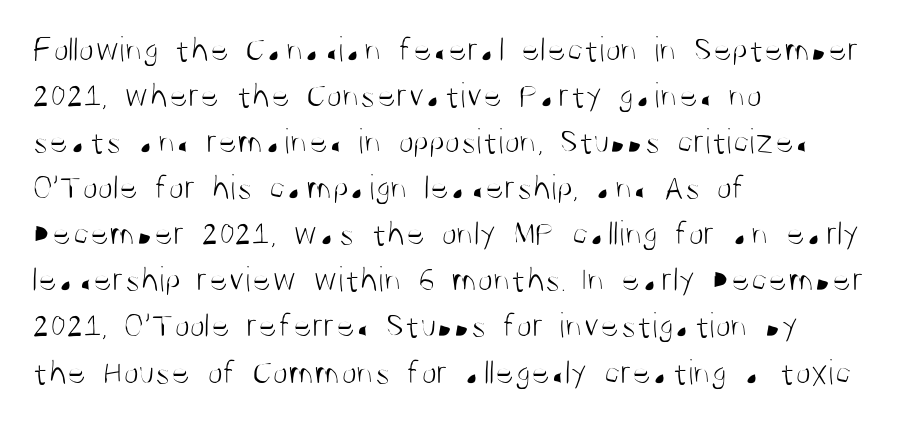
Looks like regular typesetting: each glyph gets only the width it needs. These glyphs show unthickened strokes, regular width or finer. The type sits square on the baseline with zero lean. The passage shown is typeset with a sans-serif family. The passage shown is not underscored anywhere.
